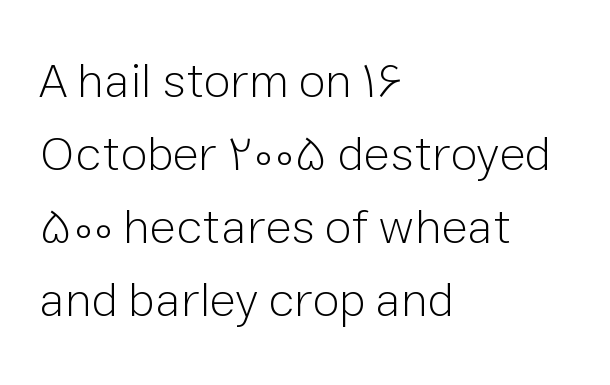
The typeface has the unassuming heft of standard copy or less. No italicization has been applied; the sample stays upright. Line beginnings align vertically; line endings do not. Between one letter and the next there's only the usual sliver of space. Each new line begins a customary step beneath the previous one. The typeface chosen for these lines omits serifs.
